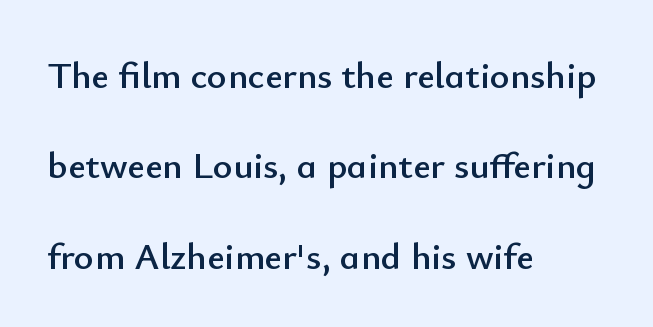
The font family rendered here belongs to the sans-serif group. The line texture is even and compact thanks to regular tracking. A classic flush-left, rag-right setting is used for this passage. You could not count columns in this text — the font is proportionally spaced.
